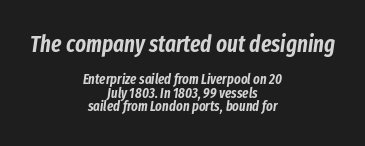
The image shows 23 px text type, italic (leaning right); set centered, tight line spacing (0.96x), normal letter spacing, not underlined; the first (top) block is 1.64x larger.
